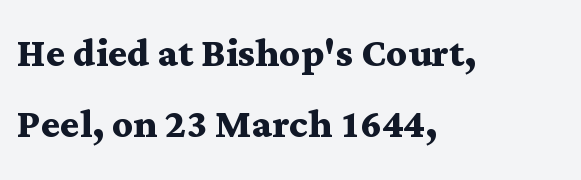
You could not count columns in this text — the font is proportionally spaced. The sample has been set heavy, in full bold. Line spacing here is normal. Honestly, there is no underline to notice here at all. Notice how the stems are strictly vertical — no italics here.
